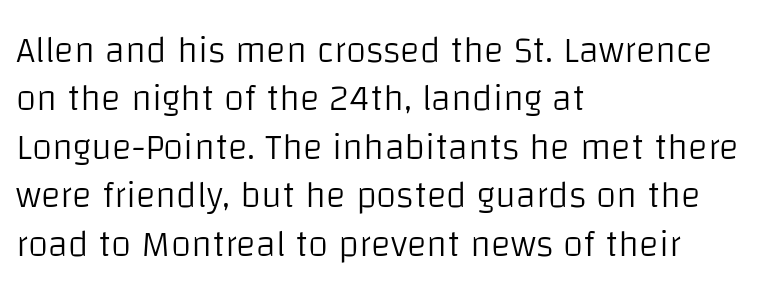
The image shows 37 px light sans-serif type, upright; set left-aligned, normal line spacing (1.31x), normal letter spacing, not underlined; low stroke contrast and a large x-height.
